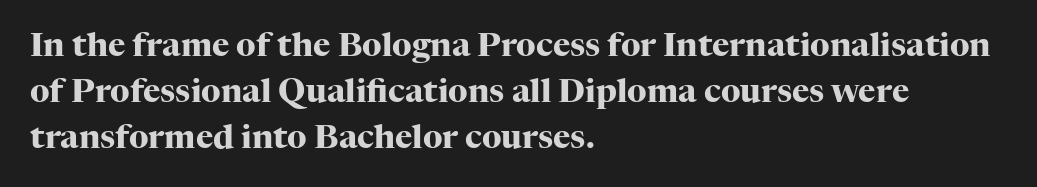
{"serif": "yes", "italic": "no", "bold": "yes", "weight": "heavy", "width": "normal", "stroke_contrast": "high", "x_height": "medium", "monospaced": "no", "underline": "no", "align": "left", "line_spacing": "normal", "line_spacing_ratio": 1.4, "letter_spacing": "normal", "letter_spacing_em": 0.0, "glyph_px": 33}
